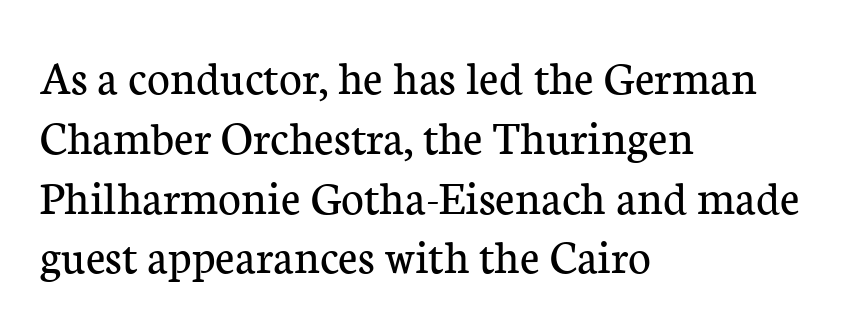
The image shows 49 px regular-weight serif type, upright; set left-aligned, line spacing 1.22x, normal letter spacing, not underlined; low stroke contrast and a medium x-height.
